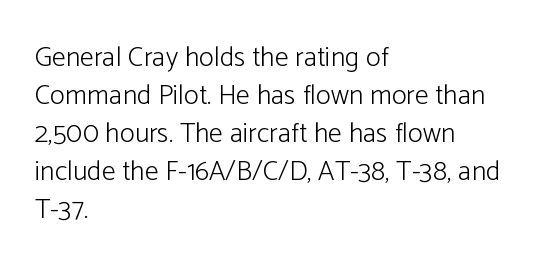
Q: Is the text bold? A: No.
Q: Is the text italic (slanted)? A: No, it is upright.
Q: Is the typeface a serif or a sans-serif typeface? A: Sans-serif.
Q: Is the text underlined? A: No.
Q: How is the paragraph aligned? A: Left-aligned.
Q: Is the spacing between letters normal or unusually wide? A: Normal.
Q: Is the spacing between lines tight, normal or loose? A: Normal.
Q: Width (condensed, normal, or wide)? A: Normal.
Q: Stroke contrast? A: Low.
Q: x-height? A: Medium.
Q: Monospaced? A: No.
